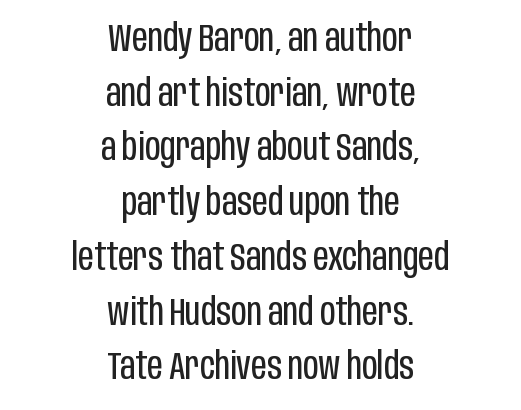
Q: Is the text bold? A: No.
Q: Is the text italic (slanted)? A: No, it is upright.
Q: Is the typeface a serif or a sans-serif typeface? A: Sans-serif.
Q: Is the text underlined? A: No.
Q: How is the paragraph aligned? A: Centered.
Q: Is the spacing between letters normal or unusually wide? A: Normal.
Q: Is the spacing between lines tight, normal or loose? A: Normal.
Q: Width (condensed, normal, or wide)? A: Condensed.
Q: Stroke contrast? A: Low.
Q: x-height? A: Large.
Q: Monospaced? A: No.
